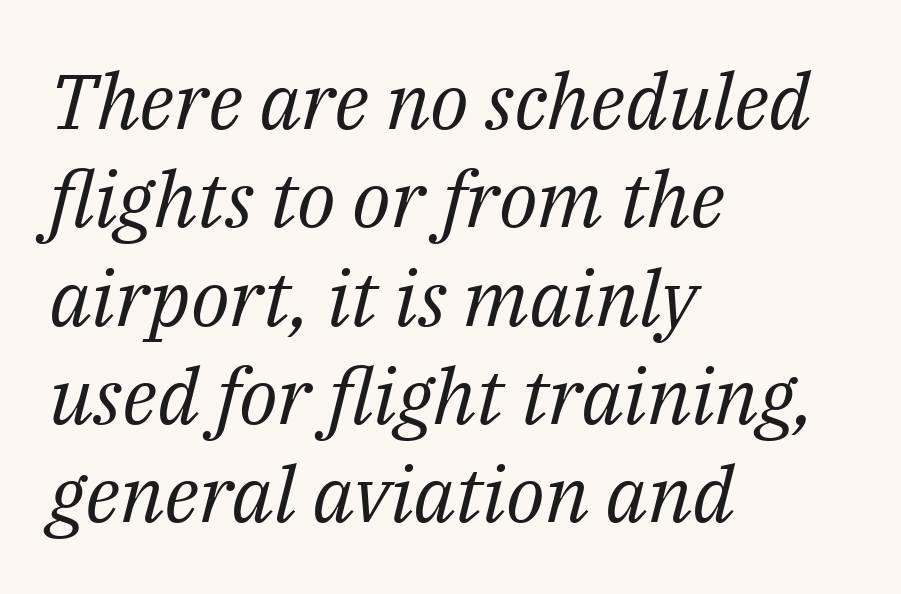
{"serif": "yes", "italic": "yes", "lean": "right", "slant_degrees": 14, "bold": "no", "weight": "regular", "width": "normal", "stroke_contrast": "medium", "x_height": "medium", "monospaced": "no", "underline": "no", "align": "left", "line_spacing": "normal", "line_spacing_ratio": 1.26, "letter_spacing": "normal", "letter_spacing_em": 0.0, "glyph_px": 78}
